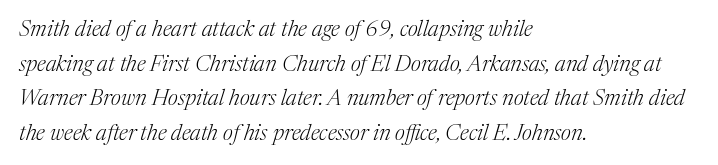
The image shows 22 px text type, italic (leaning right); set left-aligned, normal line spacing (1.57x), normal letter spacing, not underlined.
